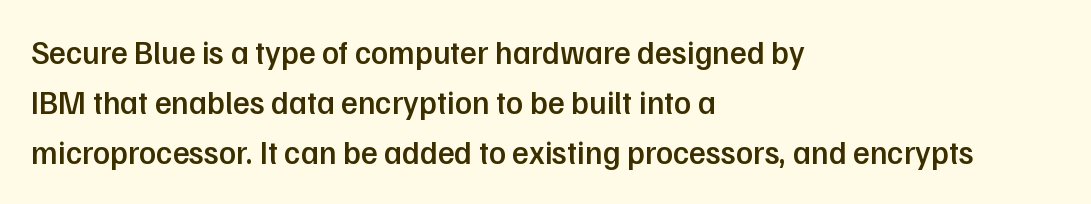
The lettering stays uniformly vertical, giving the passage a roman look. This rendering leaves character spacing at its baseline value. Just letters on the line, the space beneath them empty. Semibold letterforms, between regular and bold. Note: no serifs on the glyphs.
